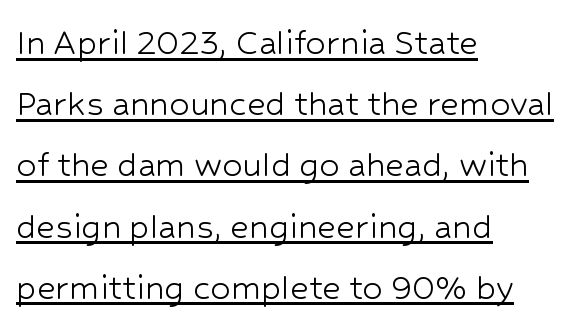
The image shows 40 px light sans-serif type, upright; set left-aligned, normal line spacing (1.53x), normal letter spacing, underlined; low stroke contrast and a medium x-height.
